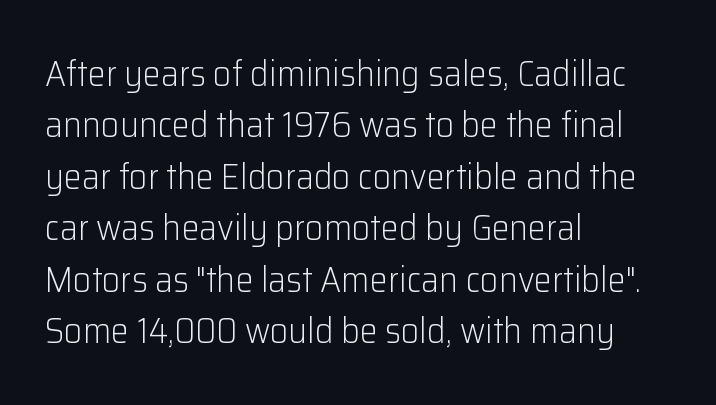
{"serif": "no", "italic": "no", "bold": "no", "weight": "light", "width": "normal", "stroke_contrast": "low", "x_height": "medium", "monospaced": "no", "underline": "no", "align": "left", "line_spacing": "normal", "line_spacing_ratio": 1.43, "letter_spacing": "normal", "letter_spacing_em": 0.0, "glyph_px": 36}
